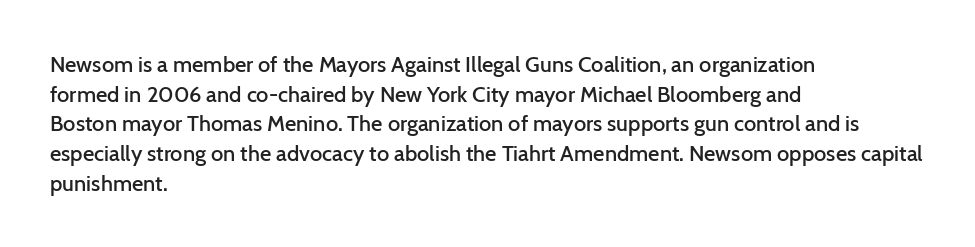
The image shows 22 px text type, upright; set left-aligned, normal line spacing (1.35x), normal letter spacing, not underlined.
